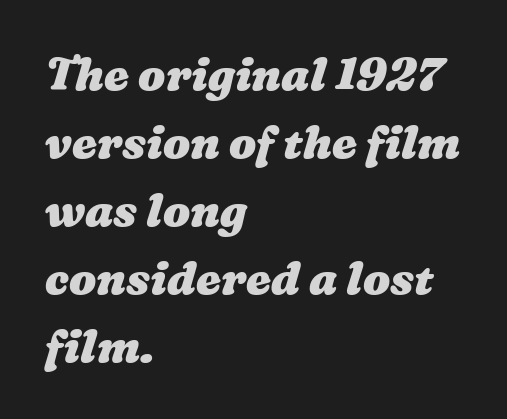
The image shows 45 px heavy, wide type; set left-aligned, normal line spacing (1.51x), normal letter spacing, not underlined; medium stroke contrast and a medium x-height.
